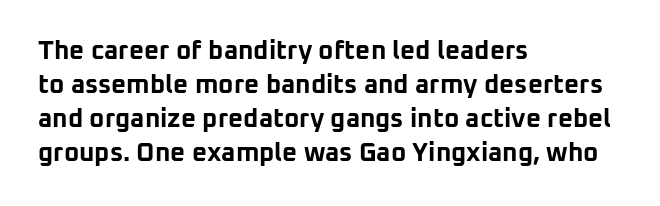
Typeset ragged right — the left edge is the straight one. Words float on clear page, feet unadorned. Vertically, the passage feels balanced, rows spaced as you'd expect. This sample uses plain, unmodified letter spacing. Summary of weight: heavy, a full bold. Characters remain perfectly vertical along every line.
